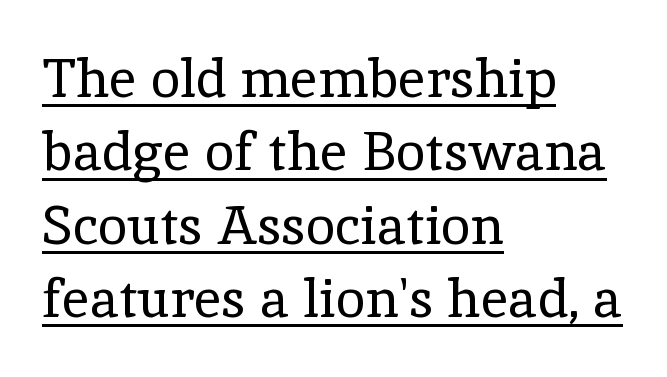
The image shows 54 px regular-weight serif type, upright; set left-aligned, normal line spacing (1.36x), normal letter spacing, underlined; a medium x-height.
